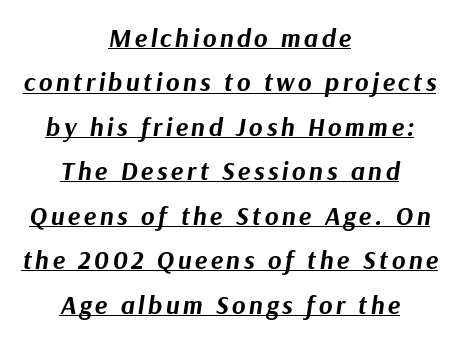
The image shows 26 px bold type, italic (leaning right); set centered, line spacing 1.71x, underlined.
